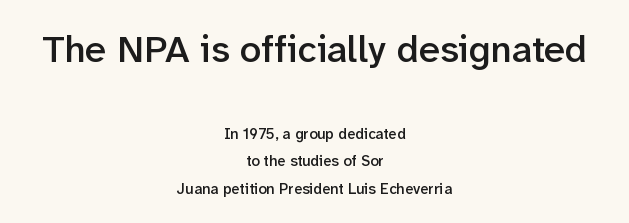
These lines are rendered in a variable-pitch font. Size hierarchy here favors the leading block over the trailing one. A sans-serif font was chosen for this passage. Has an underline been added? It has not. How are the letters spaced? Ordinarily, with no added tracking.
